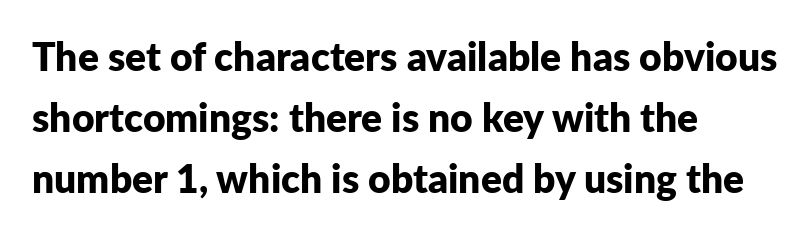
The rendering uses a bold face; every stroke is thick and dark. Proportional: the letters do not fall into vertical columns. The leading is moderate, giving the passage an even texture. No extra tracking has been applied to these lines. Stroke terminals: plain, sans-serif. A bare baseline throughout the passage.
